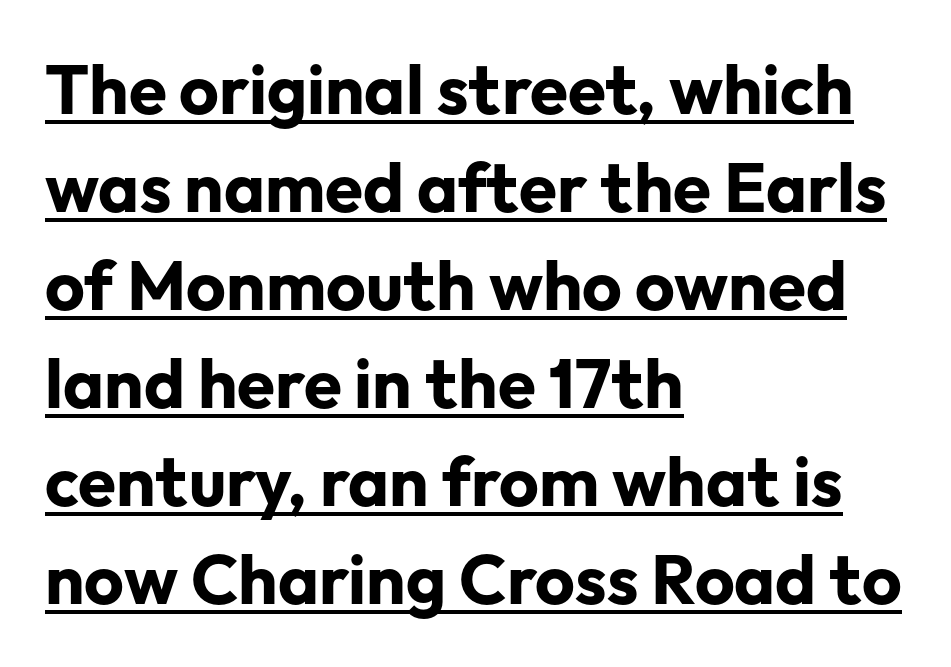
Q: Is the text bold? A: Yes.
Q: Is the text italic (slanted)? A: No, it is upright.
Q: Is the typeface a serif or a sans-serif typeface? A: Sans-serif.
Q: Is the text underlined? A: Yes.
Q: How is the paragraph aligned? A: Left-aligned.
Q: Is the spacing between letters normal or unusually wide? A: Normal.
Q: Is the spacing between lines tight, normal or loose? A: Normal.
Q: Width (condensed, normal, or wide)? A: Normal.
Q: Stroke contrast? A: Low.
Q: x-height? A: Medium.
Q: Monospaced? A: No.
